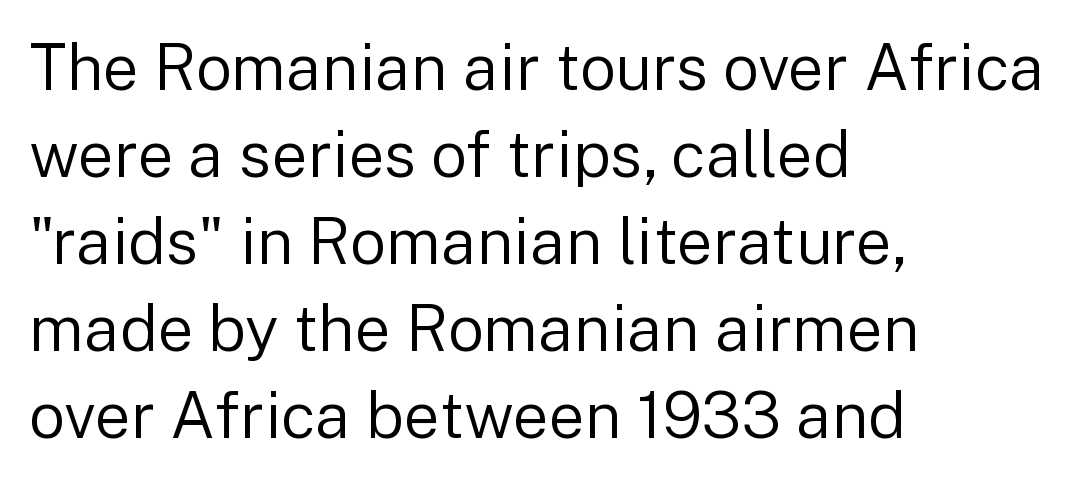
Q: Is the text bold? A: No.
Q: Is the text italic (slanted)? A: No, it is upright.
Q: Is the typeface a serif or a sans-serif typeface? A: Sans-serif.
Q: Is the text underlined? A: No.
Q: How is the paragraph aligned? A: Left-aligned.
Q: Is the spacing between letters normal or unusually wide? A: Normal.
Q: Is the spacing between lines tight, normal or loose? A: Normal.
Q: Width (condensed, normal, or wide)? A: Normal.
Q: Stroke contrast? A: Low.
Q: x-height? A: Medium.
Q: Monospaced? A: No.
